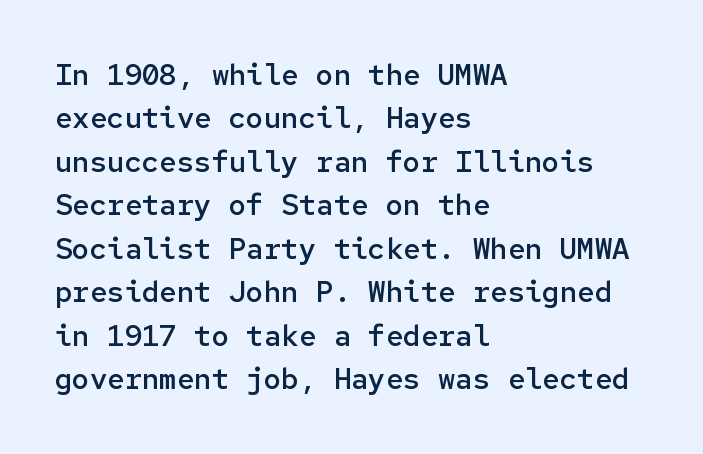
{"serif": "no", "italic": "no", "bold": "semi", "weight": "semibold", "width": "normal", "stroke_contrast": "low", "x_height": "medium", "monospaced": "yes", "underline": "no", "align": "left", "line_spacing": "normal", "line_spacing_ratio": 1.5, "letter_spacing": "normal", "letter_spacing_em": 0.0, "glyph_px": 29}
